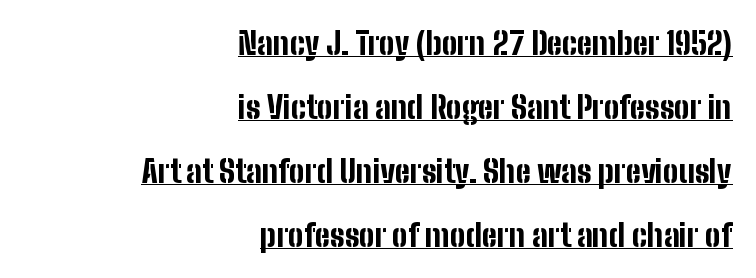
The image shows 31 px bold, condensed sans-serif type, upright; set right-aligned, loose line spacing (2.06x), normal letter spacing, underlined; low stroke contrast and a medium x-height.
